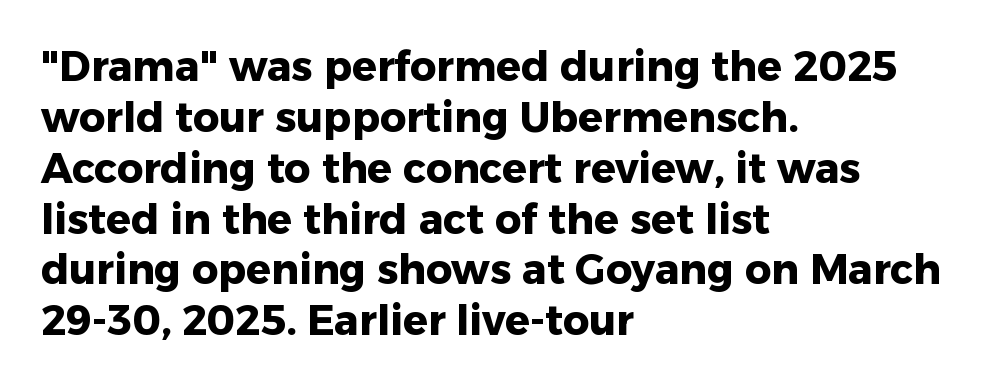
Q: Is the text bold? A: Yes.
Q: Is the text italic (slanted)? A: No, it is upright.
Q: Is the typeface a serif or a sans-serif typeface? A: Sans-serif.
Q: Is the text underlined? A: No.
Q: How is the paragraph aligned? A: Left-aligned.
Q: Is the spacing between letters normal or unusually wide? A: Normal.
Q: Width (condensed, normal, or wide)? A: Normal.
Q: Stroke contrast? A: Low.
Q: x-height? A: Medium.
Q: Monospaced? A: No.
